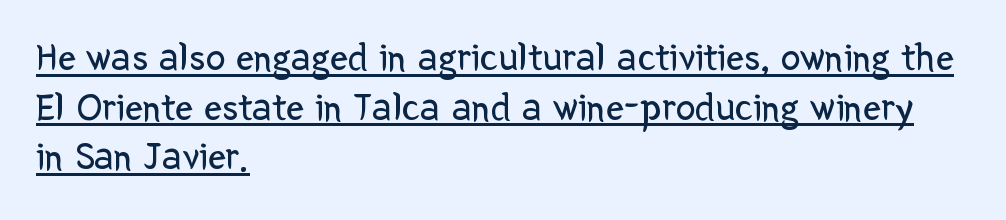
{"serif": "no", "italic": "no", "bold": "no", "weight": "regular", "width": "normal", "stroke_contrast": "low", "x_height": "medium", "monospaced": "no", "underline": "yes", "align": "left", "line_spacing_ratio": 1.24, "letter_spacing": "normal", "letter_spacing_em": 0.0, "glyph_px": 40}
